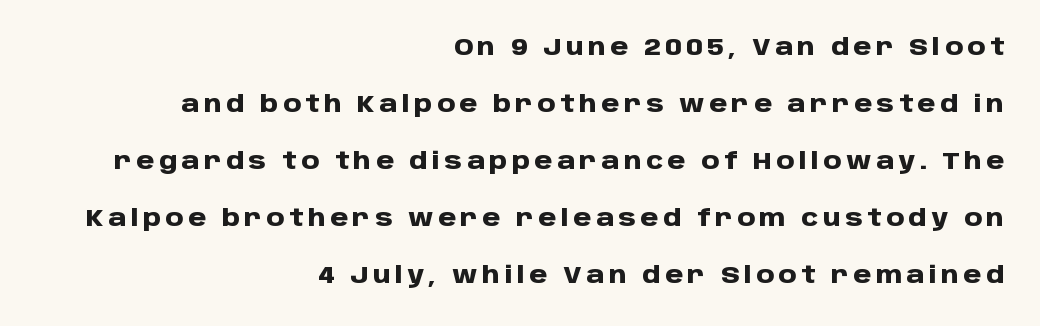
Q: Is the text bold? A: Yes.
Q: Is the text italic (slanted)? A: No, it is upright.
Q: Is the text underlined? A: No.
Q: How is the paragraph aligned? A: Right-aligned.
Q: Is the spacing between lines tight, normal or loose? A: Loose.
